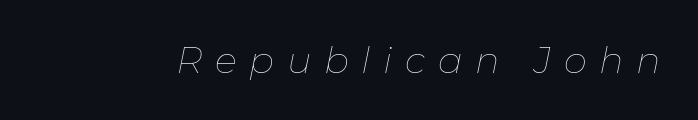
The image shows 37 px thin type, italic (leaning right); set unusually wide letter spacing (+0.34 em), not underlined; low stroke contrast and a medium x-height.
